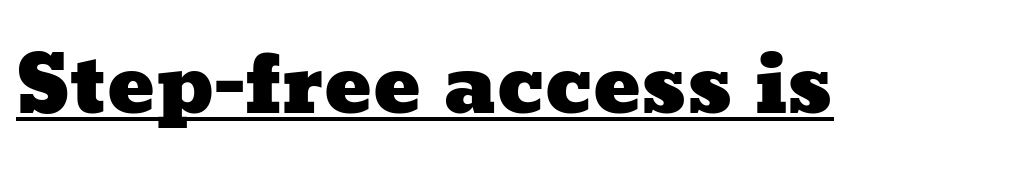
The image shows 79 px wide type; set normal letter spacing, underlined; low stroke contrast and a medium x-height.
